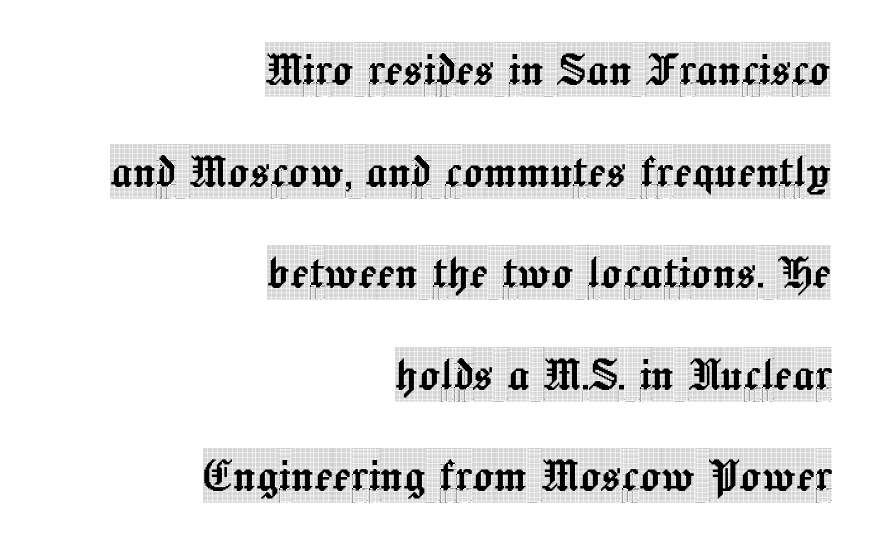
The passage shown has conventional tracking throughout. This is roman type, the default non-slanted kind. Teacher's note: observe the even right margin — that is flush-right alignment. Bare-footed words on every line.
